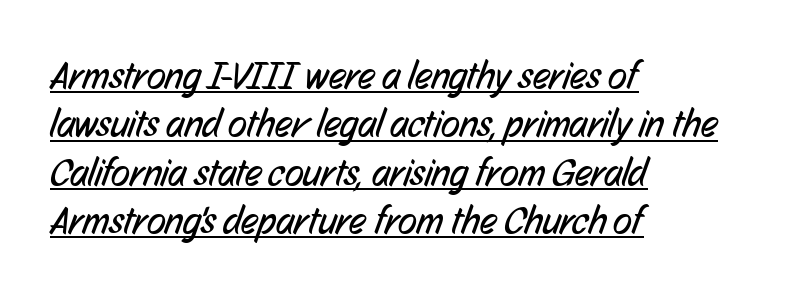
These lines are set flush left with a ragged right edge. Summary of weight: not heavy and not bold. Letter spacing: default. Spacing verdict: proportional, widths tailored to each character. Does the type have serifs? No, each stem ends abruptly. Every word sits above its own underline.
